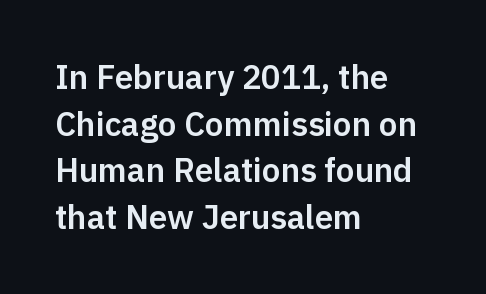
The image shows 33 px sans-serif type, upright; set left-aligned, normal line spacing (1.41x), normal letter spacing, not underlined; low stroke contrast and a medium x-height.
